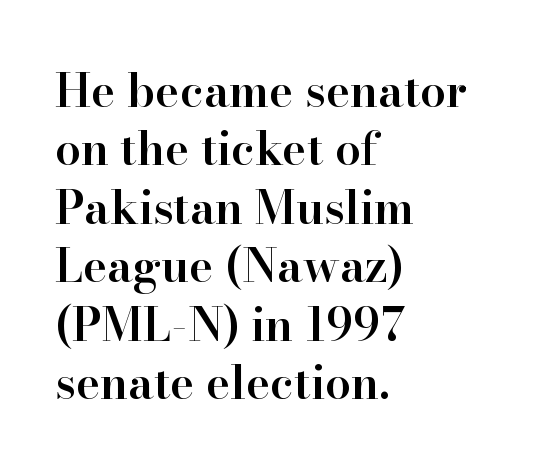
The typography opts for an upright posture over an oblique one. The paragraph shown leans on its left margin. This sample keeps an unexceptional amount of space between lines. The string is rendered with underlining switched off. Look at the tracking — it's just the regular setting, nothing added. Is this a fixed-width face? No — the glyphs have proportional, varying widths.
